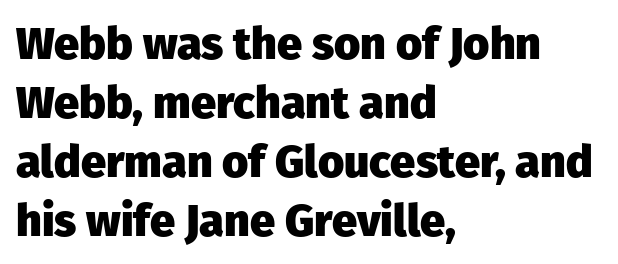
Horizontal alignment here is leftward, the default for most running prose. The passage shown is emphatically bold. This is sans-serif lettering, the kind often seen on screens and signage. Is this a fixed-width face? No — the glyphs have proportional, varying widths. How are the letters spaced? Ordinarily, with no added tracking.
